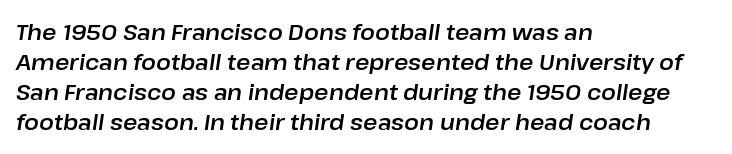
An italicized treatment has been applied to the whole sample. The foot of each line stays bare and open. Short and long lines alike share a common starting point at left. Regarding leading, the lines here are spaced in the standard way. Characters follow at the spacing the type designer built in.
